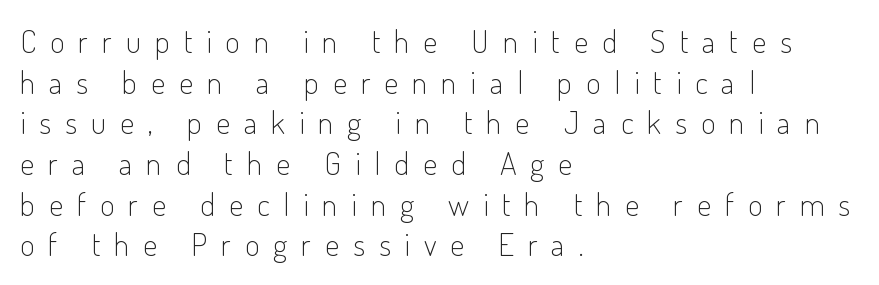
Q: Is the text bold? A: No.
Q: Is the text italic (slanted)? A: No, it is upright.
Q: Is the typeface a serif or a sans-serif typeface? A: Sans-serif.
Q: Is the text underlined? A: No.
Q: How is the paragraph aligned? A: Left-aligned.
Q: Is the spacing between letters normal or unusually wide? A: Unusually wide.
Q: Is the spacing between lines tight, normal or loose? A: Normal.
Q: Width (condensed, normal, or wide)? A: Condensed.
Q: Stroke contrast? A: Low.
Q: x-height? A: Small.
Q: Monospaced? A: No.
